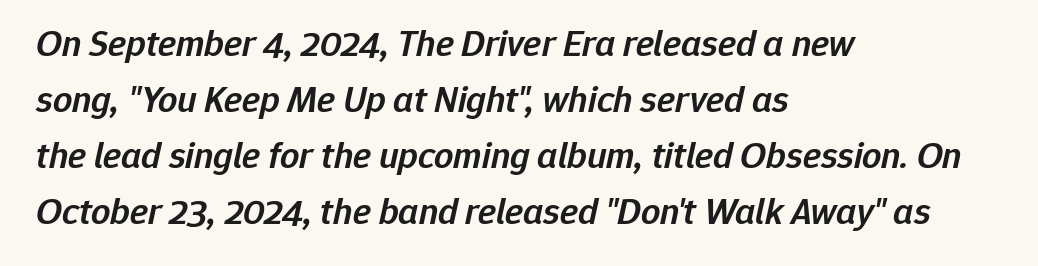
{"italic": "yes", "lean": "right", "slant_degrees": 12, "bold": "semi", "weight": "semibold", "width": "normal", "stroke_contrast": "low", "x_height": "medium", "monospaced": "no", "underline": "no", "align": "left", "line_spacing": "normal", "line_spacing_ratio": 1.47, "letter_spacing": "normal", "letter_spacing_em": 0.0, "glyph_px": 38}
